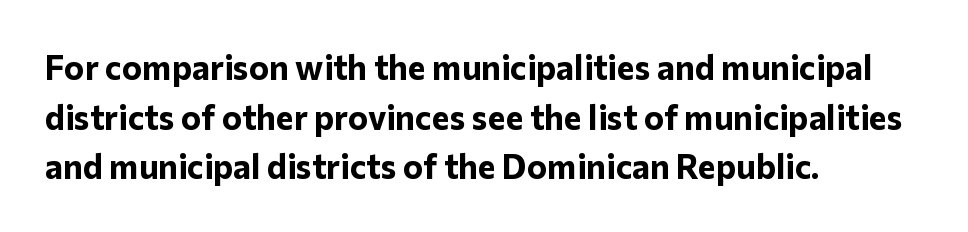
Notice how thick the strokes are: this is what a full bold looks like. Is this a fixed-width face? No — the glyphs have proportional, varying widths. Glyph-to-glyph distance matches everyday printed text. Examine the stroke ends and you'll find no serifs.
